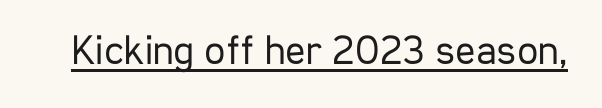
The specimen includes a rule beneath the text block's lines. Stroke terminals: plain, sans-serif. Is the letter spacing exaggerated? No — it looks like the ordinary default. The letters stand straight up with perfectly vertical stems.
